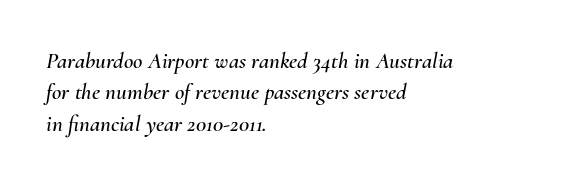
The image shows 23 px text type, italic (leaning right); set left-aligned, normal line spacing (1.36x), normal letter spacing, not underlined.
